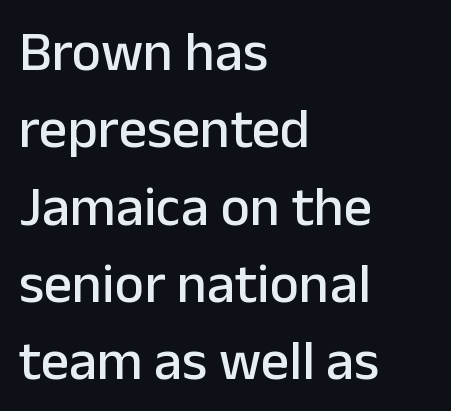
What kind of face is this? One without serifs — a sans. Visually the block forms a straight wall on the left and a jagged coastline on the right. This sample keeps an unexceptional amount of space between lines. The foot of each line stays bare and open. These lines keep a tight, regular rhythm from letter to letter.
